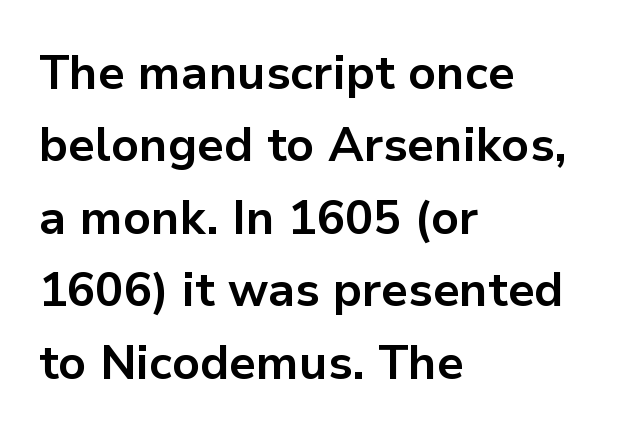
Every character sits straight up, as roman type does. Students, observe: this is what conventionally led text looks like. The type is set solid horizontally, with unmodified tracking. Is the block centered? No — it sits flush against the left margin. Check where the strokes stop: nothing finishes them off — pure sans. In terms of weight, the rendering is a true, heavy bold.
